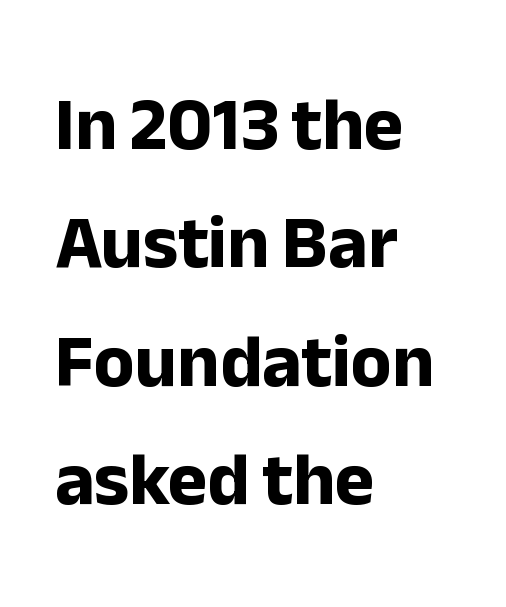
Honestly, the letter spacing is just normal — you wouldn't notice it. If you drew a ruler down the left edge, every line would touch it. A typesetter would call this proportional, since set widths differ per character. Reading down the column, the eye jumps a familiar distance to each next line.
